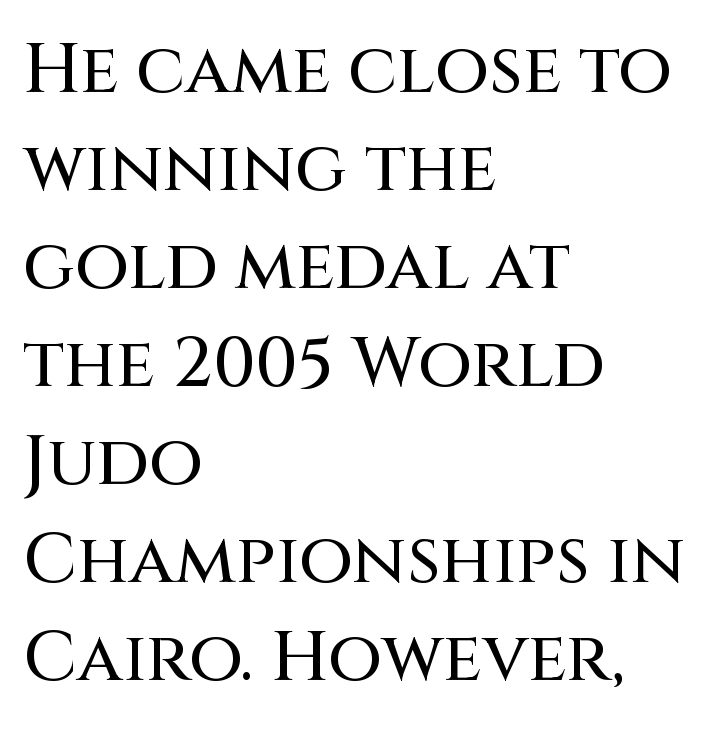
{"serif": "no", "italic": "no", "width": "normal", "stroke_contrast": "medium", "x_height": "large", "monospaced": "no", "underline": "no", "align": "left", "line_spacing": "normal", "line_spacing_ratio": 1.4, "letter_spacing": "normal", "letter_spacing_em": 0.0, "glyph_px": 70}
